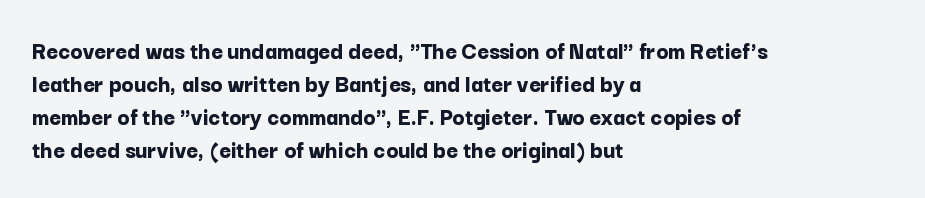
{"italic": "no", "bold": "yes", "underline": "no", "align": "left", "line_spacing": "normal", "line_spacing_ratio": 1.32, "letter_spacing": "normal", "letter_spacing_em": 0.0, "glyph_px": 25}
